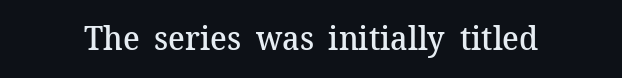
{"serif": "yes", "italic": "no", "bold": "semi", "weight": "semibold", "width": "normal", "stroke_contrast": "medium", "x_height": "medium", "monospaced": "no", "underline": "no", "letter_spacing": "normal", "letter_spacing_em": 0.0, "glyph_px": 33}
